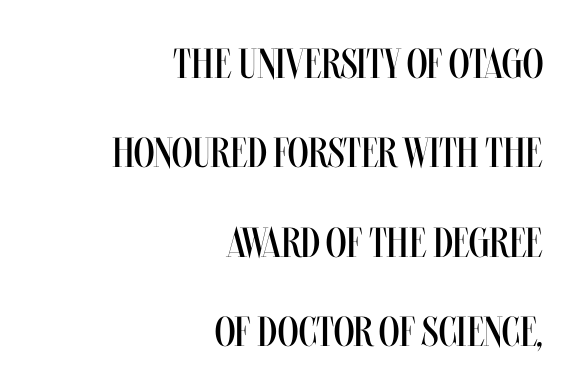
Q: Is the text bold? A: No.
Q: Is the text italic (slanted)? A: No, it is upright.
Q: Is the text underlined? A: No.
Q: How is the paragraph aligned? A: Right-aligned.
Q: Is the spacing between letters normal or unusually wide? A: Normal.
Q: Is the spacing between lines tight, normal or loose? A: Loose.
Q: Width (condensed, normal, or wide)? A: Condensed.
Q: Stroke contrast? A: Medium.
Q: x-height? A: Large.
Q: Monospaced? A: No.
